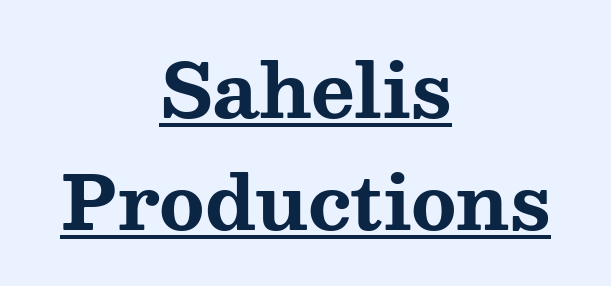
Like a heading marked for emphasis, these lines bear an underscore. The leading is moderate, giving the passage an even texture. Nothing unusual about the tracking: characters are spaced as the font intends. The passage shown is typed in a proportional face where columns would drift. Regarding serifs, this sample has them.
